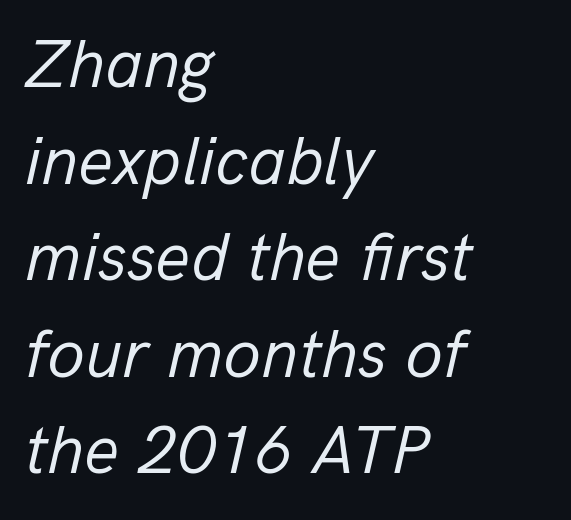
Check the space under the baseline: it is left empty. Slant detected: the letters are inclined. Horizontally, the lines are justified to the leading edge only. Nothing unusual about the tracking: characters are spaced as the font intends.
